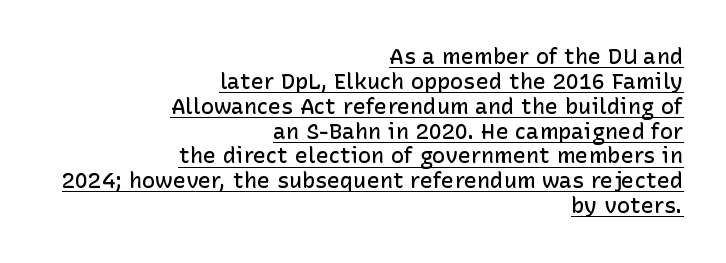
Q: Is the text bold? A: Semi-bold.
Q: Is the text italic (slanted)? A: No, it is upright.
Q: Is the text underlined? A: Yes.
Q: How is the paragraph aligned? A: Right-aligned.
Q: Is the spacing between letters normal or unusually wide? A: Normal.
Q: Is the spacing between lines tight, normal or loose? A: Tight.
